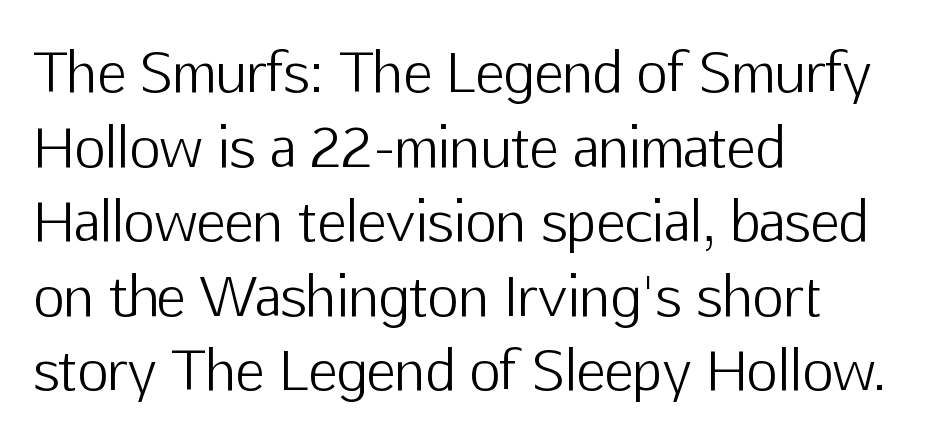
The image shows 54 px light sans-serif type, upright; set left-aligned, normal line spacing (1.38x), normal letter spacing, not underlined; low stroke contrast and a medium x-height.
